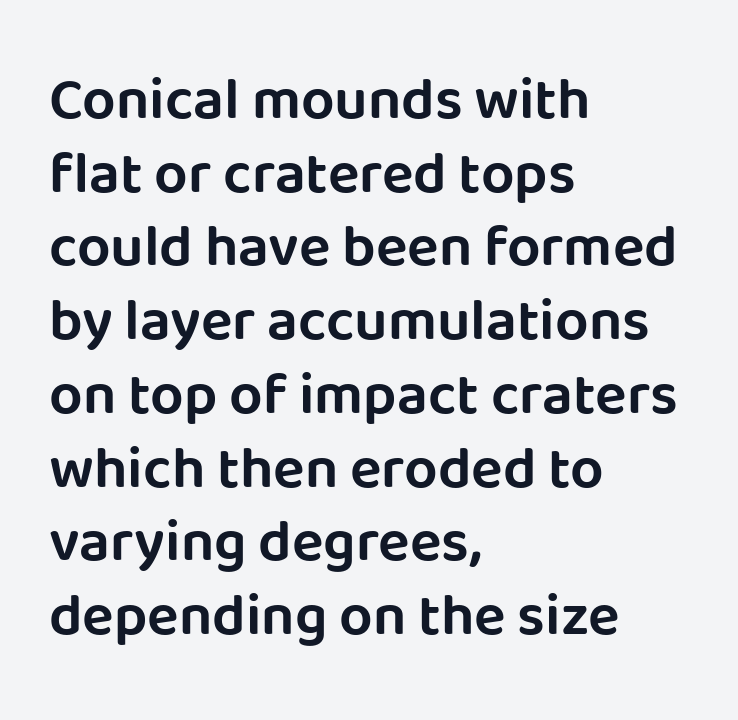
The image shows 59 px sans-serif type, upright; set left-aligned, normal line spacing (1.25x), normal letter spacing, not underlined; low stroke contrast and a large x-height.
